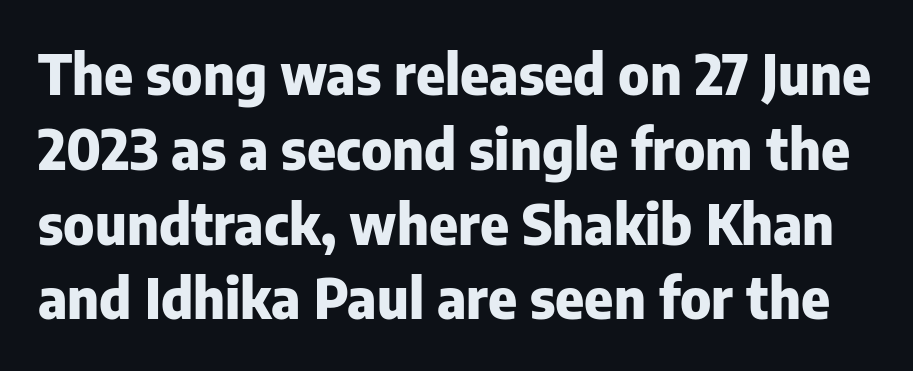
Q: Is the text bold? A: Yes.
Q: Is the text italic (slanted)? A: No, it is upright.
Q: Is the typeface a serif or a sans-serif typeface? A: Sans-serif.
Q: Is the text underlined? A: No.
Q: Is the spacing between letters normal or unusually wide? A: Normal.
Q: Is the spacing between lines tight, normal or loose? A: Normal.
Q: Width (condensed, normal, or wide)? A: Normal.
Q: Stroke contrast? A: Low.
Q: x-height? A: Medium.
Q: Monospaced? A: No.
